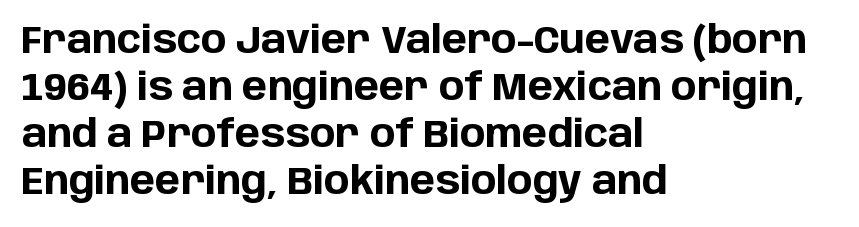
The image shows 38 px bold sans-serif type, upright; set left-aligned, line spacing 1.24x, normal letter spacing, not underlined; low stroke contrast and a large x-height.
